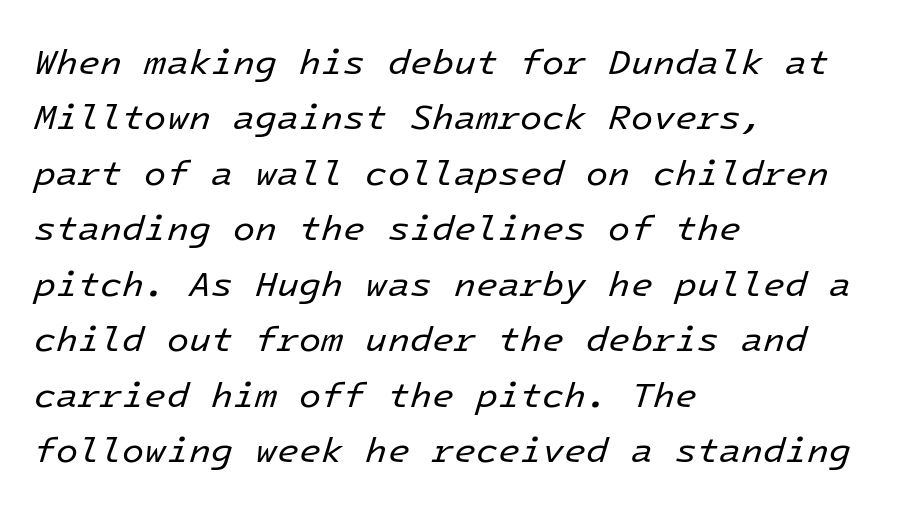
The image shows 36 px regular-weight type, italic (leaning right); set left-aligned, normal line spacing (1.54x), normal letter spacing, not underlined; low stroke contrast and a medium x-height.
